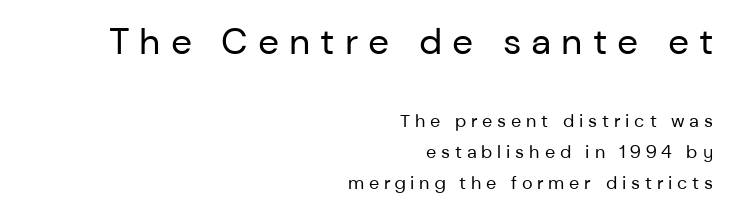
The image shows 37 px regular-weight sans-serif type, upright; set right-aligned, normal line spacing (1.7x), unusually wide letter spacing (+0.27 em), not underlined; the first (top) block is 2.06x larger; low stroke contrast and a medium x-height.
